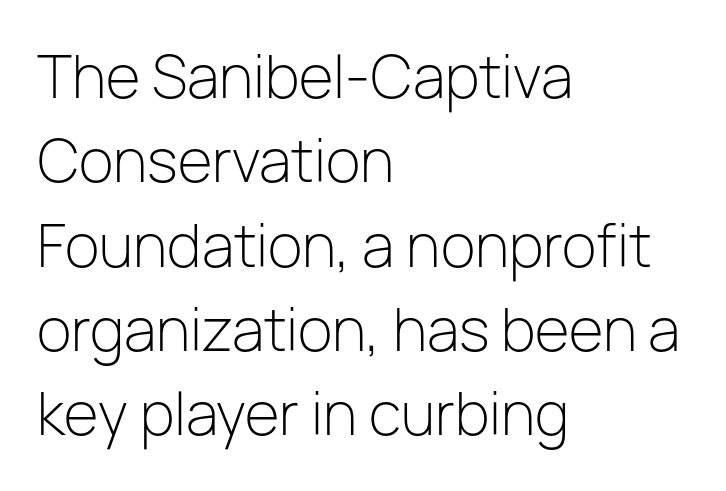
Q: Is the text bold? A: No.
Q: Is the text italic (slanted)? A: No, it is upright.
Q: Is the typeface a serif or a sans-serif typeface? A: Sans-serif.
Q: Is the text underlined? A: No.
Q: How is the paragraph aligned? A: Left-aligned.
Q: Is the spacing between letters normal or unusually wide? A: Normal.
Q: Is the spacing between lines tight, normal or loose? A: Normal.
Q: Width (condensed, normal, or wide)? A: Normal.
Q: Stroke contrast? A: Low.
Q: x-height? A: Medium.
Q: Monospaced? A: No.
